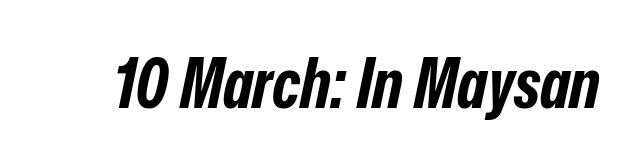
Q: Is the text bold? A: Yes.
Q: Is the text italic (slanted)? A: Yes, it leans right by about 12 degrees.
Q: Is the text underlined? A: No.
Q: Is the spacing between letters normal or unusually wide? A: Normal.
Q: Width (condensed, normal, or wide)? A: Condensed.
Q: Stroke contrast? A: Low.
Q: x-height? A: Medium.
Q: Monospaced? A: No.
